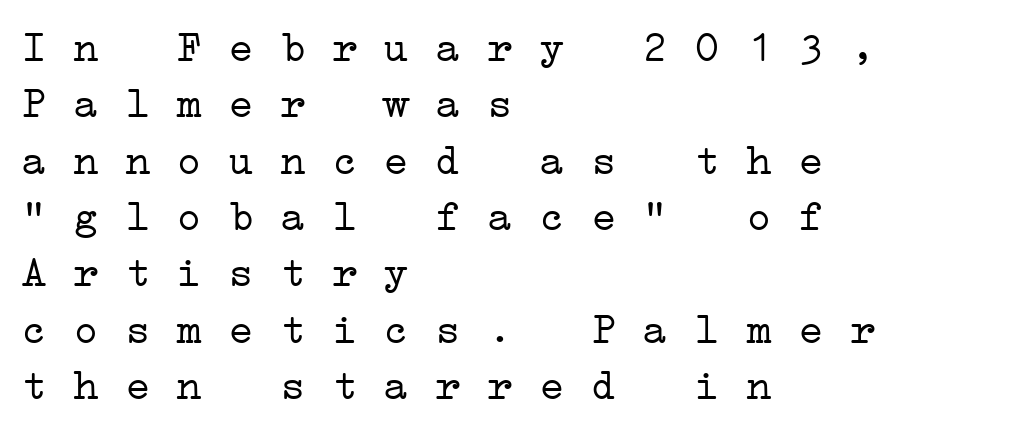
The image shows 43 px light, wide serif type, monospaced; set left-aligned, normal line spacing (1.31x), normal letter spacing, not underlined; low stroke contrast and a medium x-height.
